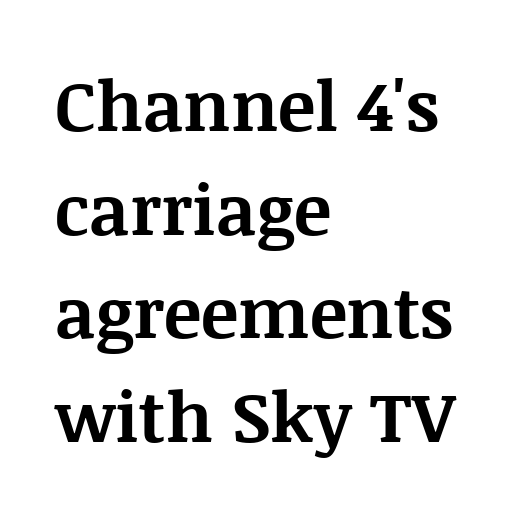
Which margin do the lines hug? The left one — the right edge is uneven. Do the characters align in a grid? No, the font is proportional. Nobody touched the tracking dial on this one. A dark, heavy texture on the line: the type is bold. Italic? Not at all — the glyphs are vertical. The letters carry serifs — small finishing strokes at the ends of their stems.
